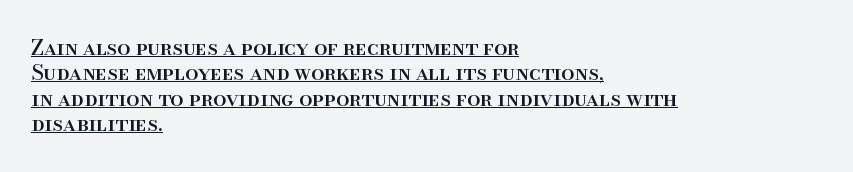
Upright lettering throughout. Tracking here is standard; glyphs follow each other at the usual distance. This rendering features underlined lettering. Caption: multi-line text, flush left, ragged right.
